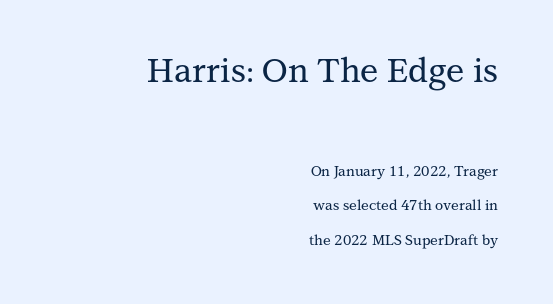
Q: Is the text italic (slanted)? A: No, it is upright.
Q: Is the typeface a serif or a sans-serif typeface? A: Serif.
Q: Is the text underlined? A: No.
Q: How is the paragraph aligned? A: Right-aligned.
Q: Is the spacing between letters normal or unusually wide? A: Normal.
Q: Is the spacing between lines tight, normal or loose? A: Loose.
Q: Which block of text is set in a larger size, the first (top) or the second (bottom)? A: The first (top) one.
Q: Width (condensed, normal, or wide)? A: Normal.
Q: Stroke contrast? A: Medium.
Q: x-height? A: Medium.
Q: Monospaced? A: No.
